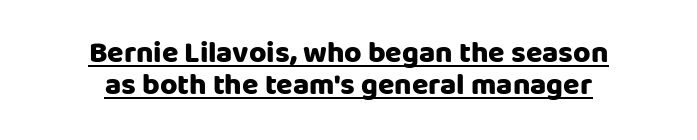
The image shows 30 px heavy sans-serif type, upright; set centered, tight line spacing (1.07x), normal letter spacing, underlined; low stroke contrast and a large x-height.
